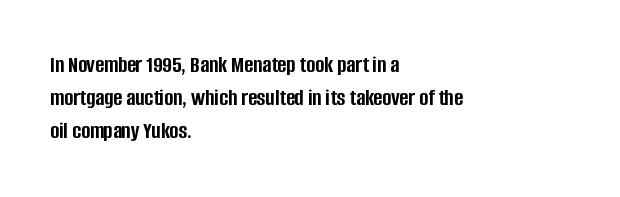
Q: Is the text bold? A: Yes.
Q: Is the text italic (slanted)? A: No, it is upright.
Q: Is the text underlined? A: No.
Q: How is the paragraph aligned? A: Left-aligned.
Q: Is the spacing between letters normal or unusually wide? A: Normal.
Q: Is the spacing between lines tight, normal or loose? A: Normal.
